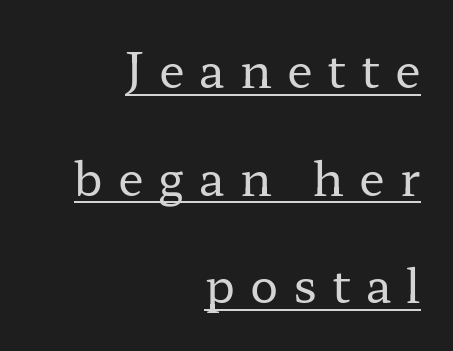
Compared with typical body copy, the letter spacing here is much looser. Each letter keeps its own natural width here, so spacing adapts to shape. Is the block centered? No — it sits flush against the right margin. Quick note: interline space is abundant. The passage shown is not bold in any degree.
